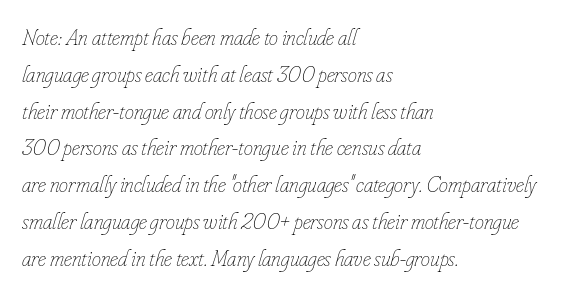
{"italic": "yes", "lean": "right", "slant_degrees": 16, "bold": "no", "underline": "no", "align": "left", "line_spacing": "normal", "line_spacing_ratio": 1.6, "letter_spacing": "normal", "letter_spacing_em": 0.0, "glyph_px": 23}
